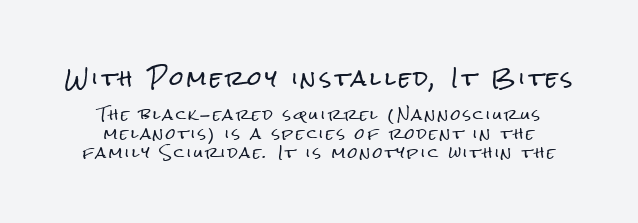
{"italic": "no", "underline": "no", "align": "center", "line_spacing": "normal", "line_spacing_ratio": 1.35, "larger_block": "first", "size_ratio": 1.43, "glyph_px": 20}
